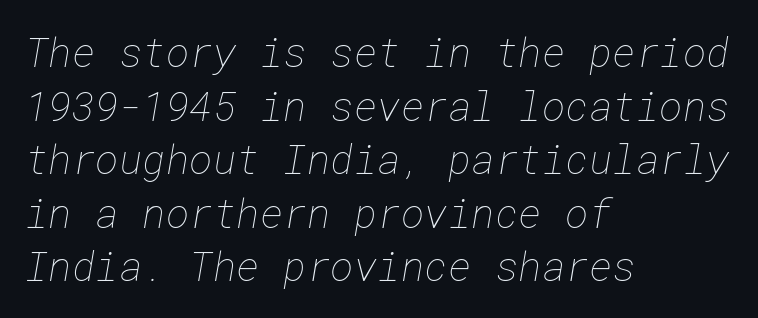
The image shows 40 px thin type; set left-aligned, normal line spacing (1.34x), normal letter spacing, not underlined; low stroke contrast and a medium x-height.
